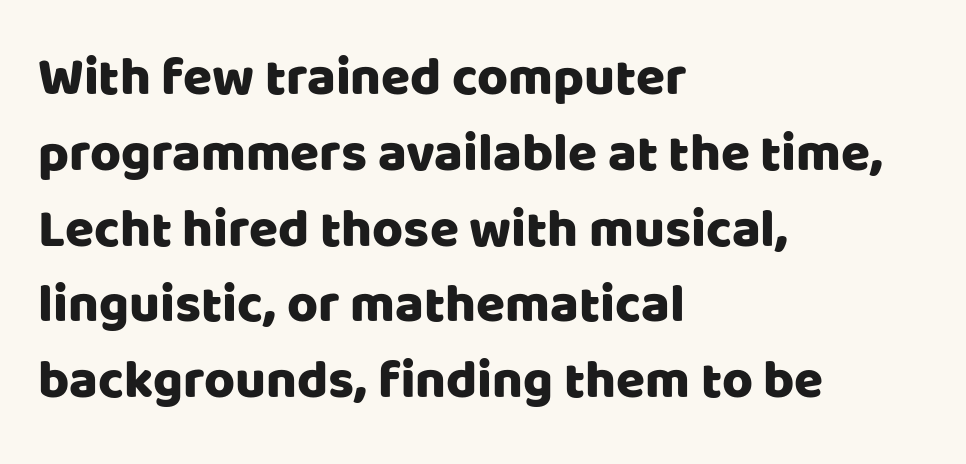
{"serif": "no", "italic": "no", "width": "normal", "stroke_contrast": "low", "x_height": "large", "monospaced": "no", "underline": "no", "align": "left", "line_spacing": "normal", "line_spacing_ratio": 1.43, "letter_spacing": "normal", "letter_spacing_em": 0.0, "glyph_px": 53}
